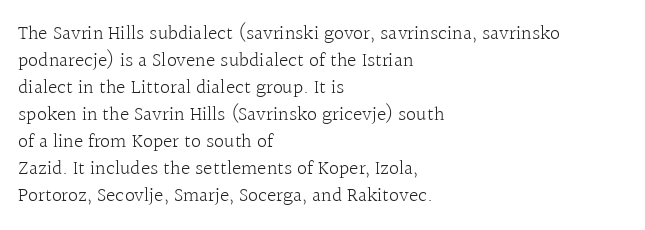
{"italic": "no", "bold": "no", "underline": "no", "align": "left", "line_spacing": "normal", "line_spacing_ratio": 1.35, "letter_spacing": "normal", "letter_spacing_em": 0.0, "glyph_px": 20}
